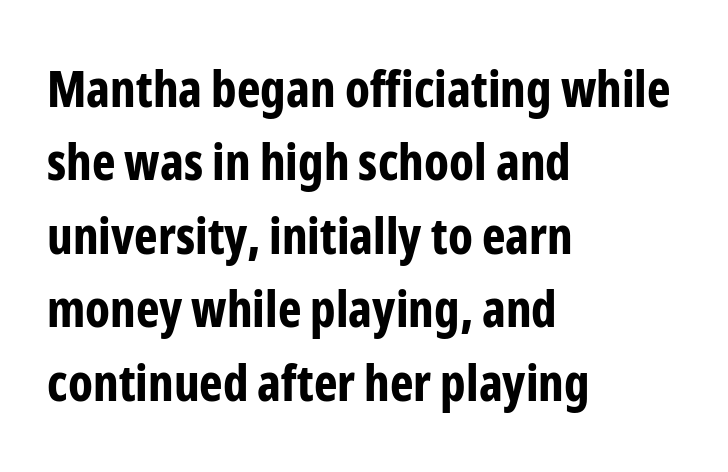
The image shows 50 px bold, condensed sans-serif type, upright; set left-aligned, normal line spacing (1.47x), normal letter spacing, not underlined; low stroke contrast and a medium x-height.
